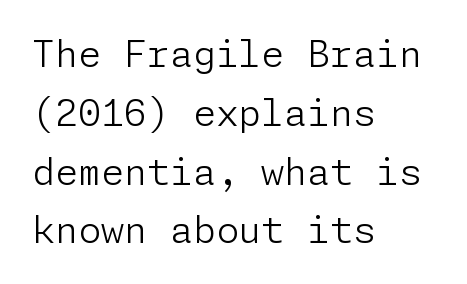
The image shows 37 px light sans-serif type, upright; set left-aligned, normal line spacing (1.59x), normal letter spacing, not underlined; low stroke contrast and a medium x-height.
